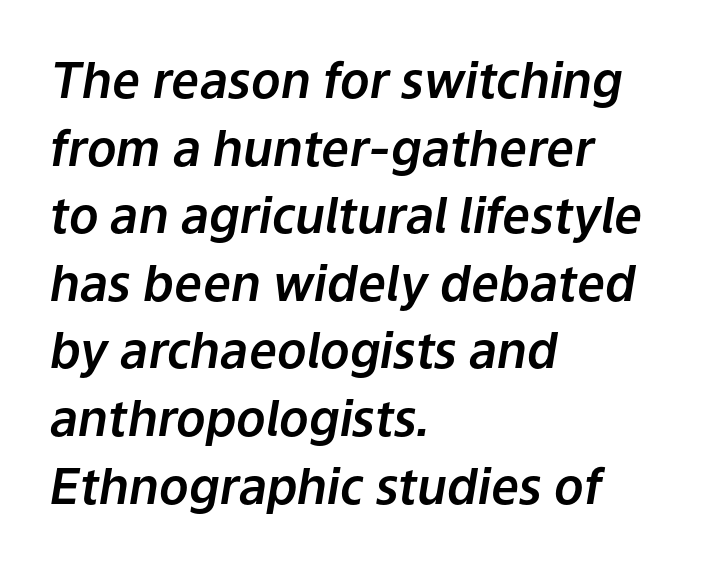
Q: Is the text italic (slanted)? A: Yes, it leans right by about 9 degrees.
Q: Is the text underlined? A: No.
Q: How is the paragraph aligned? A: Left-aligned.
Q: Is the spacing between letters normal or unusually wide? A: Normal.
Q: Is the spacing between lines tight, normal or loose? A: Normal.
Q: Width (condensed, normal, or wide)? A: Normal.
Q: Stroke contrast? A: Low.
Q: x-height? A: Medium.
Q: Monospaced? A: No.
